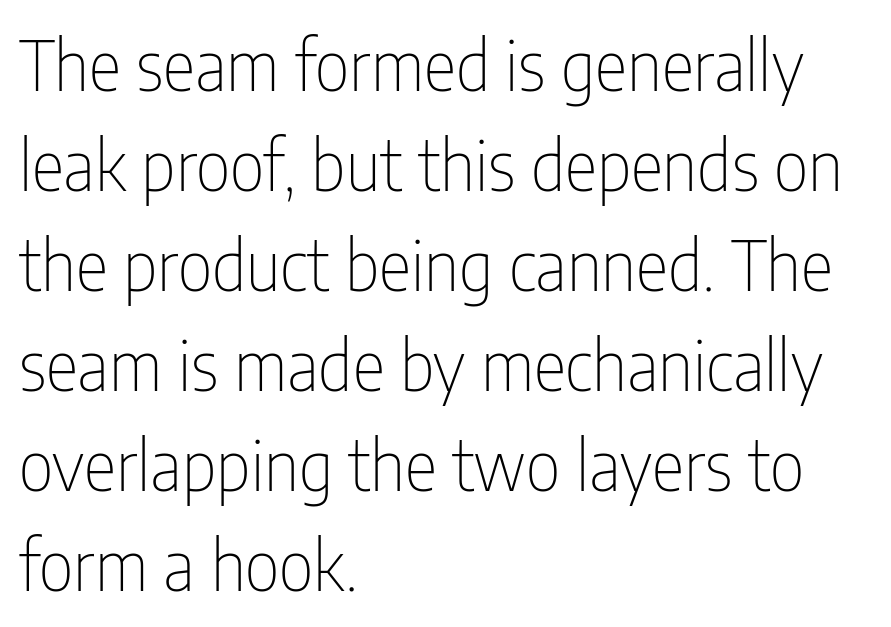
The image shows 69 px thin, condensed sans-serif type, upright; set left-aligned, normal line spacing (1.45x), normal letter spacing, not underlined; low stroke contrast and a medium x-height.
